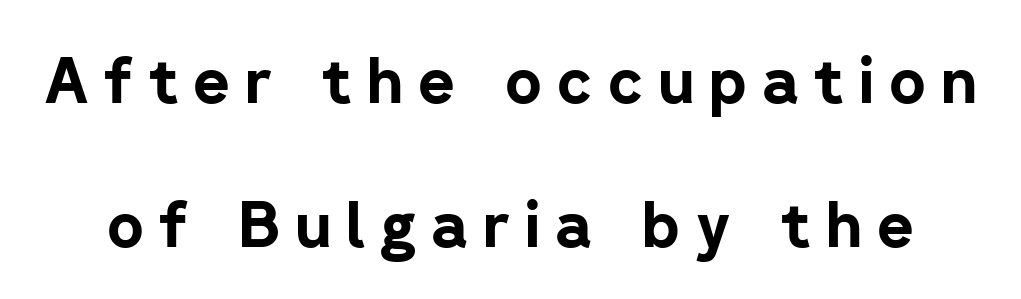
Q: Is the text bold? A: Yes.
Q: Is the text italic (slanted)? A: No, it is upright.
Q: Is the typeface a serif or a sans-serif typeface? A: Sans-serif.
Q: Is the text underlined? A: No.
Q: Is the spacing between letters normal or unusually wide? A: Unusually wide.
Q: Is the spacing between lines tight, normal or loose? A: Loose.
Q: Width (condensed, normal, or wide)? A: Normal.
Q: Stroke contrast? A: Low.
Q: x-height? A: Medium.
Q: Monospaced? A: No.
